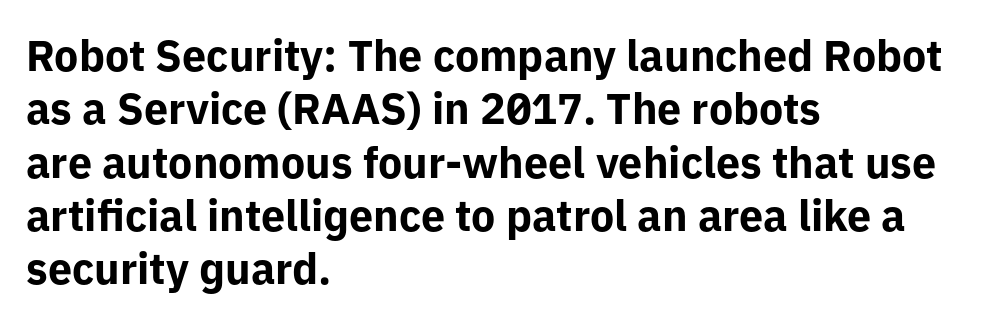
{"serif": "no", "italic": "no", "bold": "yes", "weight": "bold", "width": "normal", "stroke_contrast": "low", "x_height": "medium", "monospaced": "no", "underline": "no", "align": "left", "line_spacing_ratio": 1.24, "letter_spacing": "normal", "letter_spacing_em": 0.0, "glyph_px": 43}
